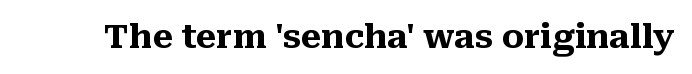
{"serif": "yes", "italic": "no", "bold": "yes", "weight": "heavy", "width": "normal", "stroke_contrast": "medium", "x_height": "medium", "monospaced": "no", "underline": "no", "letter_spacing": "normal", "letter_spacing_em": 0.0, "glyph_px": 33}
